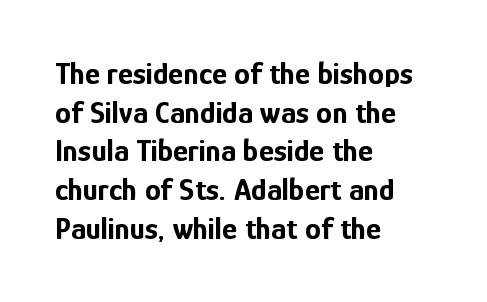
The image shows 32 px bold, condensed sans-serif type, upright; set left-aligned, line spacing 1.21x, normal letter spacing, not underlined; low stroke contrast and a medium x-height.
